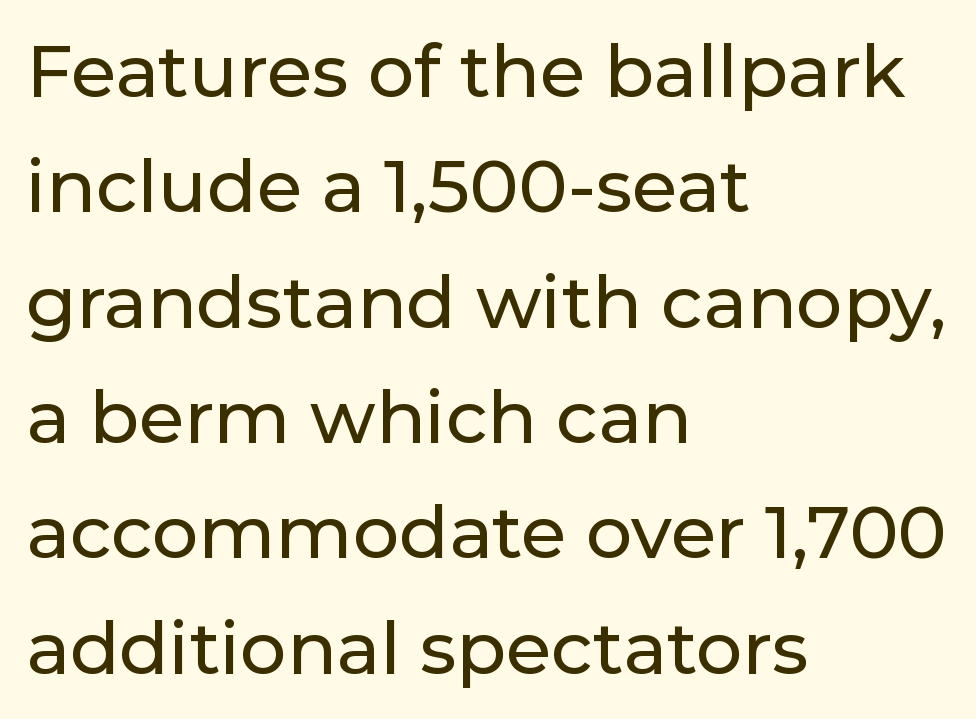
Q: Is the text italic (slanted)? A: No, it is upright.
Q: Is the typeface a serif or a sans-serif typeface? A: Sans-serif.
Q: Is the text underlined? A: No.
Q: How is the paragraph aligned? A: Left-aligned.
Q: Is the spacing between letters normal or unusually wide? A: Normal.
Q: Is the spacing between lines tight, normal or loose? A: Normal.
Q: Width (condensed, normal, or wide)? A: Normal.
Q: Stroke contrast? A: Low.
Q: x-height? A: Medium.
Q: Monospaced? A: No.
